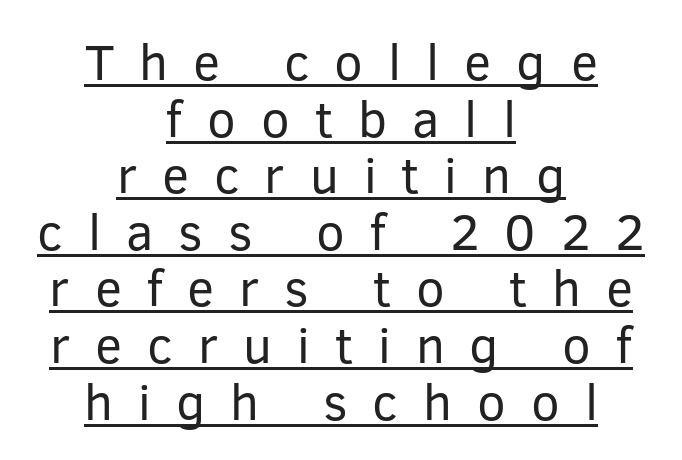
The image shows 51 px regular-weight sans-serif type, upright; set centered, tight line spacing (1.11x), unusually wide letter spacing (+0.49 em), underlined; low stroke contrast and a medium x-height.
